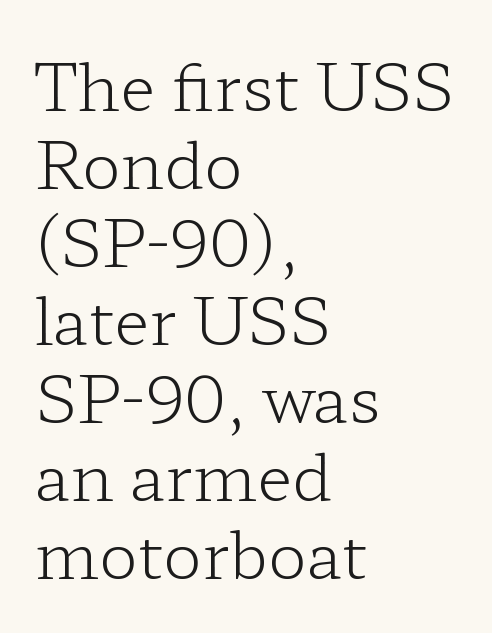
Q: Is the text bold? A: No.
Q: Is the text italic (slanted)? A: No, it is upright.
Q: Is the typeface a serif or a sans-serif typeface? A: Serif.
Q: Is the text underlined? A: No.
Q: How is the paragraph aligned? A: Left-aligned.
Q: Is the spacing between letters normal or unusually wide? A: Normal.
Q: Width (condensed, normal, or wide)? A: Wide.
Q: Stroke contrast? A: Low.
Q: x-height? A: Medium.
Q: Monospaced? A: No.
